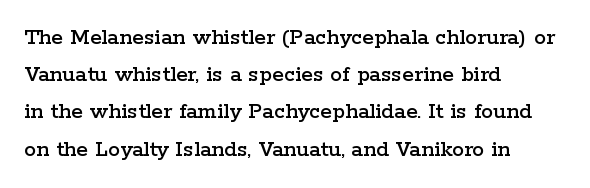
Q: Is the text italic (slanted)? A: No, it is upright.
Q: Is the text underlined? A: No.
Q: How is the paragraph aligned? A: Left-aligned.
Q: Is the spacing between letters normal or unusually wide? A: Normal.
Q: Is the spacing between lines tight, normal or loose? A: Normal.
